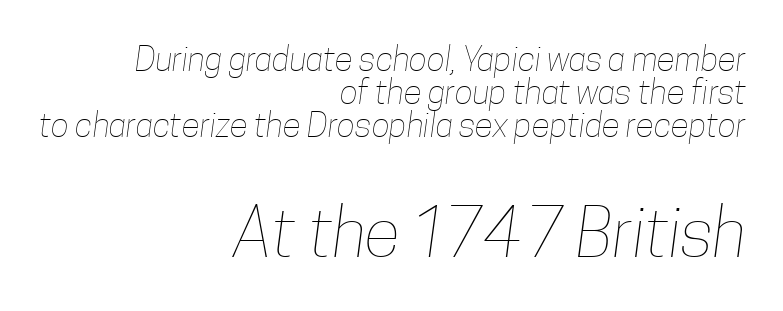
The image shows 67 px thin, condensed type; set right-aligned, tight line spacing (0.97x), normal letter spacing, not underlined; the second (bottom) block is 1.97x larger; low stroke contrast and a medium x-height.
